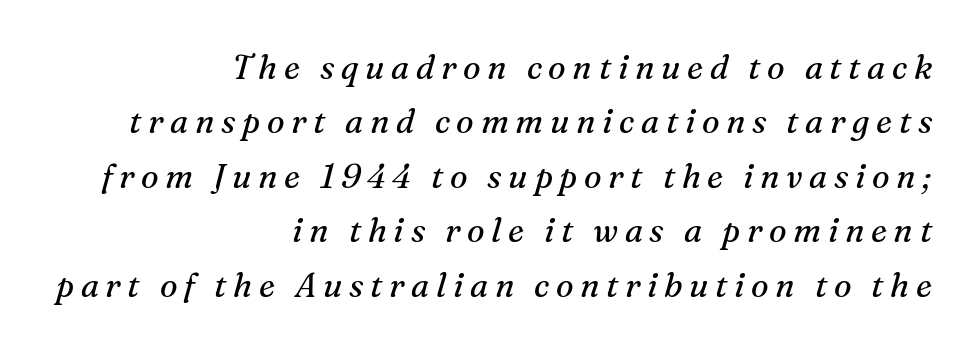
The image shows 33 px regular-weight serif type, italic (leaning right); set right-aligned, normal line spacing (1.65x), unusually wide letter spacing (+0.2 em), not underlined; medium stroke contrast and a medium x-height.
